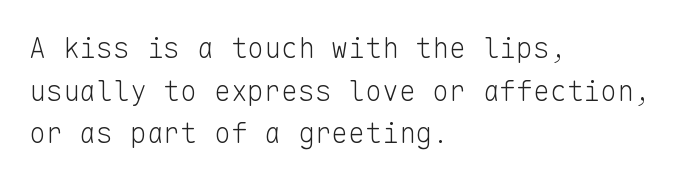
{"serif": "no", "italic": "no", "bold": "no", "weight": "light", "width": "normal", "stroke_contrast": "low", "x_height": "medium", "monospaced": "yes", "underline": "no", "align": "left", "line_spacing": "normal", "line_spacing_ratio": 1.52, "letter_spacing": "normal", "letter_spacing_em": 0.0, "glyph_px": 28}
